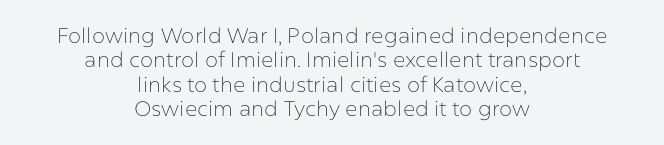
Q: Is the text bold? A: No.
Q: Is the text italic (slanted)? A: No, it is upright.
Q: Is the text underlined? A: No.
Q: How is the paragraph aligned? A: Centered.
Q: Is the spacing between letters normal or unusually wide? A: Normal.
